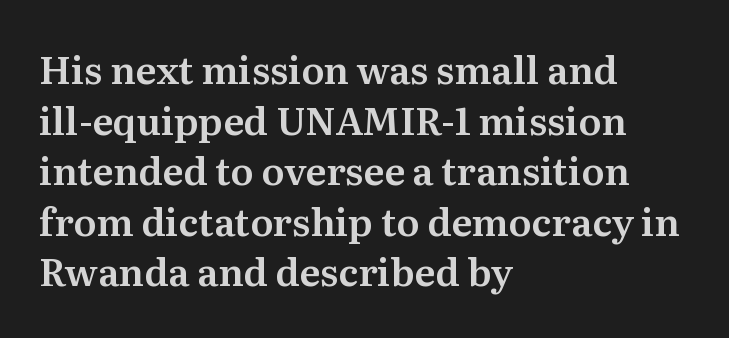
Q: Is the text italic (slanted)? A: No, it is upright.
Q: Is the typeface a serif or a sans-serif typeface? A: Serif.
Q: Is the text underlined? A: No.
Q: How is the paragraph aligned? A: Left-aligned.
Q: Is the spacing between letters normal or unusually wide? A: Normal.
Q: Is the spacing between lines tight, normal or loose? A: Normal.
Q: Width (condensed, normal, or wide)? A: Normal.
Q: Stroke contrast? A: Medium.
Q: x-height? A: Medium.
Q: Monospaced? A: No.
